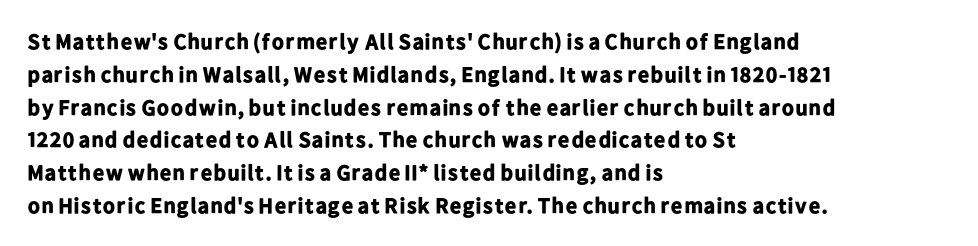
The image shows 22 px bold type, upright; set left-aligned, normal line spacing (1.49x), normal letter spacing, not underlined.
